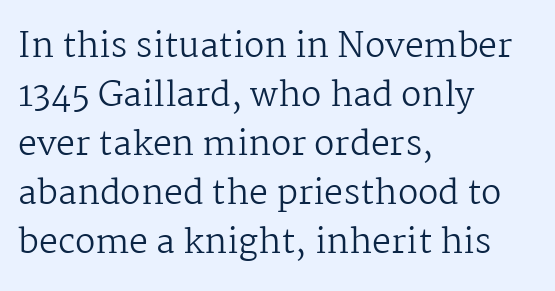
Character widths vary here, with narrow letters taking less room than wide ones. Rendered with straight, roman letterforms. Baseline-to-baseline distance is the conventional proportion of letter height. Clear beneath every line of the passage. Reading down the block, your eye returns to a fixed left position each line.
